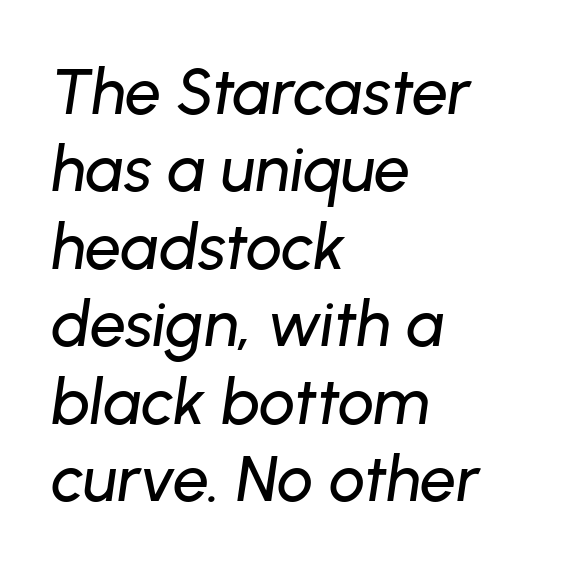
The image shows 64 px text type, italic (leaning right); set left-aligned, line spacing 1.21x, normal letter spacing, not underlined; low stroke contrast and a medium x-height.
